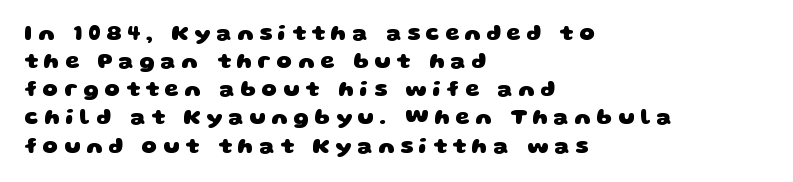
Q: Is the text bold? A: Yes.
Q: Is the text underlined? A: No.
Q: How is the paragraph aligned? A: Left-aligned.
Q: Is the spacing between letters normal or unusually wide? A: Unusually wide.
Q: Is the spacing between lines tight, normal or loose? A: Normal.
